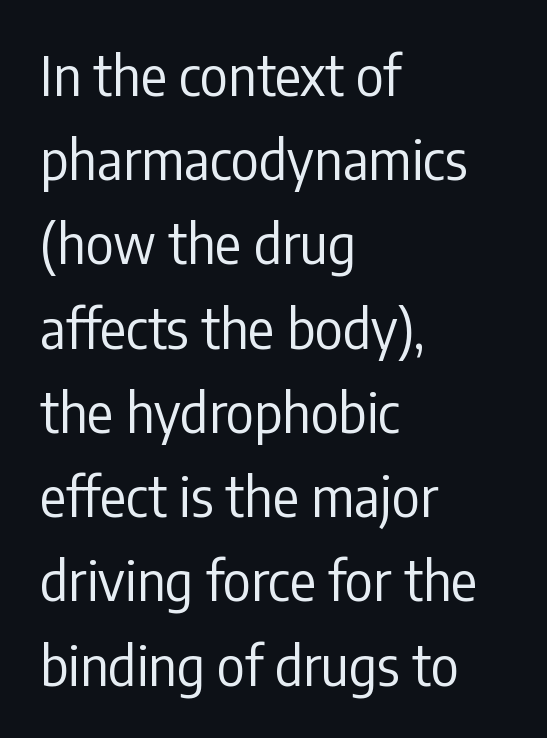
{"serif": "no", "italic": "no", "bold": "no", "weight": "regular", "width": "condensed", "stroke_contrast": "low", "x_height": "medium", "monospaced": "no", "underline": "no", "align": "left", "line_spacing": "normal", "line_spacing_ratio": 1.56, "letter_spacing": "normal", "letter_spacing_em": 0.0, "glyph_px": 54}
